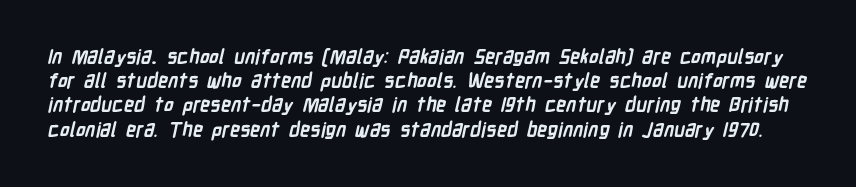
{"bold": "yes", "underline": "no", "line_spacing_ratio": 1.21, "letter_spacing": "normal", "letter_spacing_em": 0.0, "glyph_px": 20}
